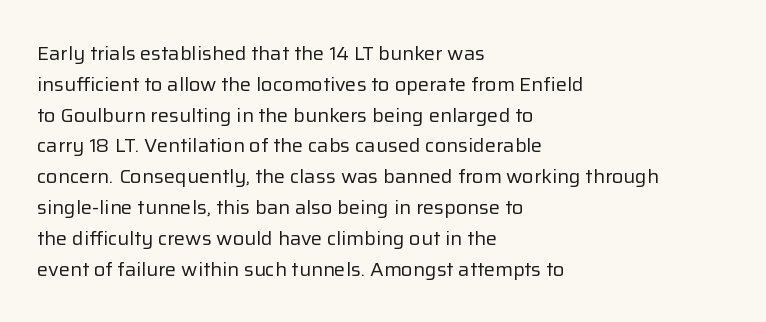
{"italic": "no", "bold": "no", "underline": "no", "align": "left", "line_spacing": "normal", "line_spacing_ratio": 1.54, "letter_spacing": "normal", "letter_spacing_em": 0.0, "glyph_px": 20}
